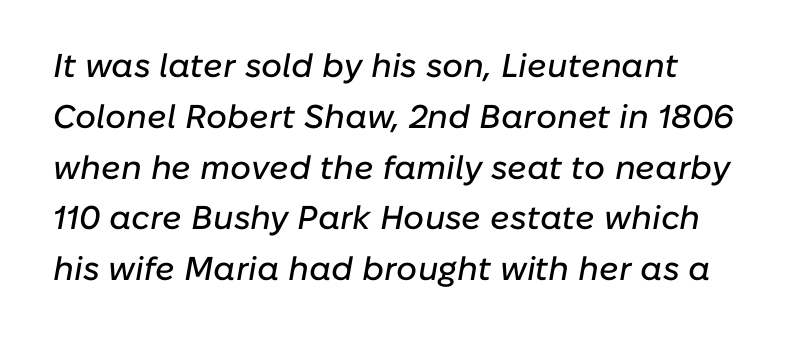
Q: Is the text italic (slanted)? A: Yes, it leans right by about 10 degrees.
Q: Is the text underlined? A: No.
Q: How is the paragraph aligned? A: Left-aligned.
Q: Is the spacing between letters normal or unusually wide? A: Normal.
Q: Is the spacing between lines tight, normal or loose? A: Normal.
Q: Width (condensed, normal, or wide)? A: Normal.
Q: Stroke contrast? A: Low.
Q: x-height? A: Medium.
Q: Monospaced? A: No.
